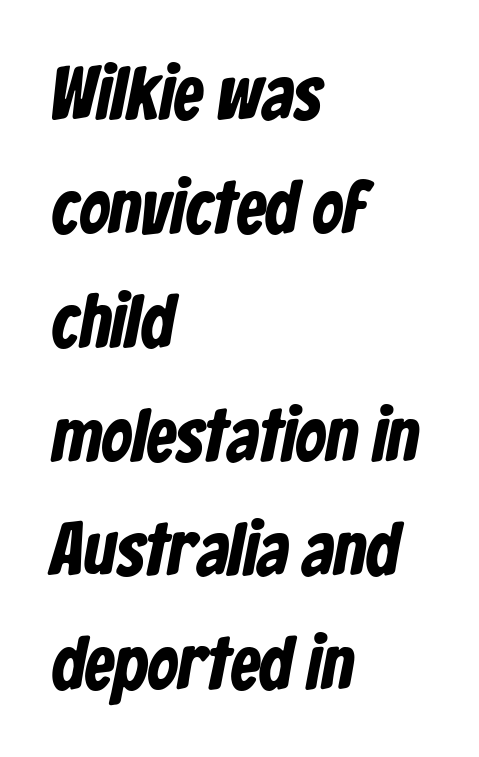
{"serif": "no", "bold": "yes", "weight": "bold", "width": "condensed", "stroke_contrast": "low", "x_height": "medium", "monospaced": "no", "underline": "no", "align": "left", "line_spacing": "normal", "line_spacing_ratio": 1.52, "letter_spacing": "normal", "letter_spacing_em": 0.0, "glyph_px": 75}
